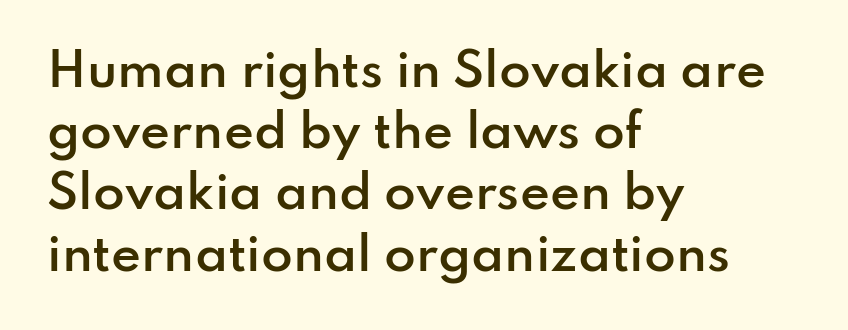
{"serif": "no", "italic": "no", "bold": "semi", "weight": "semibold", "width": "normal", "stroke_contrast": "low", "x_height": "small", "monospaced": "no", "underline": "no", "align": "left", "line_spacing": "normal", "line_spacing_ratio": 1.33, "letter_spacing": "normal", "letter_spacing_em": 0.0, "glyph_px": 46}
